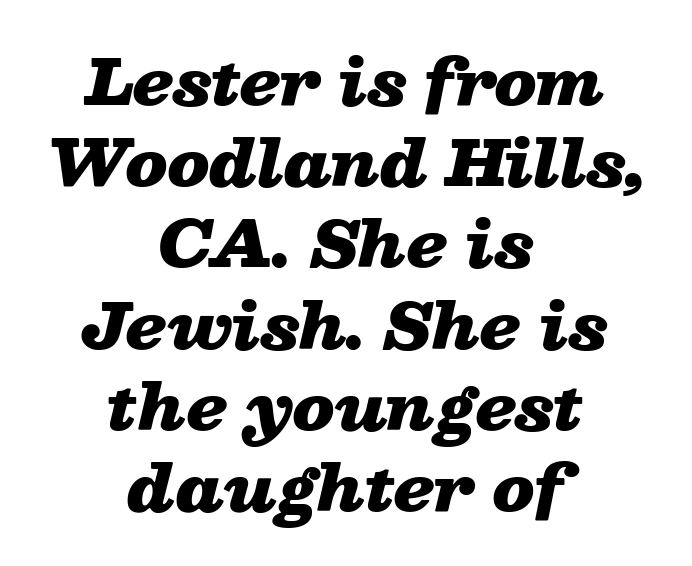
Emphasis-style slanted type is in use. A typesetter would call this zero additional tracking. These lines carry a lot of weight — the face is fully bold. Only glyphs here, with clear space below each row.
